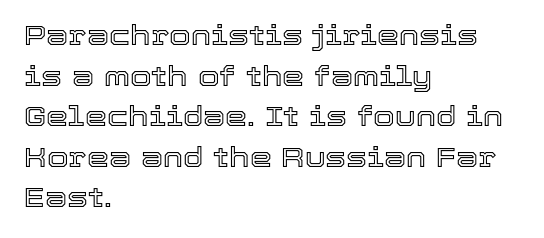
Q: Is the text italic (slanted)? A: No, it is upright.
Q: Is the text underlined? A: No.
Q: How is the paragraph aligned? A: Left-aligned.
Q: Is the spacing between letters normal or unusually wide? A: Normal.
Q: Is the spacing between lines tight, normal or loose? A: Normal.
Q: Width (condensed, normal, or wide)? A: Normal.
Q: x-height? A: Medium.
Q: Monospaced? A: No.
